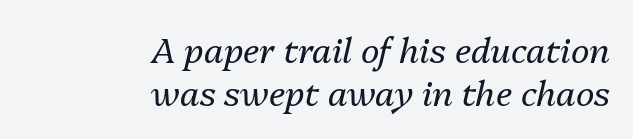
{"italic": "yes", "lean": "right", "slant_degrees": 13, "bold": "no", "weight": "regular", "width": "normal", "stroke_contrast": "medium", "x_height": "medium", "monospaced": "no", "underline": "no", "align": "right", "line_spacing_ratio": 1.23, "letter_spacing": "normal", "letter_spacing_em": 0.0, "glyph_px": 35}
